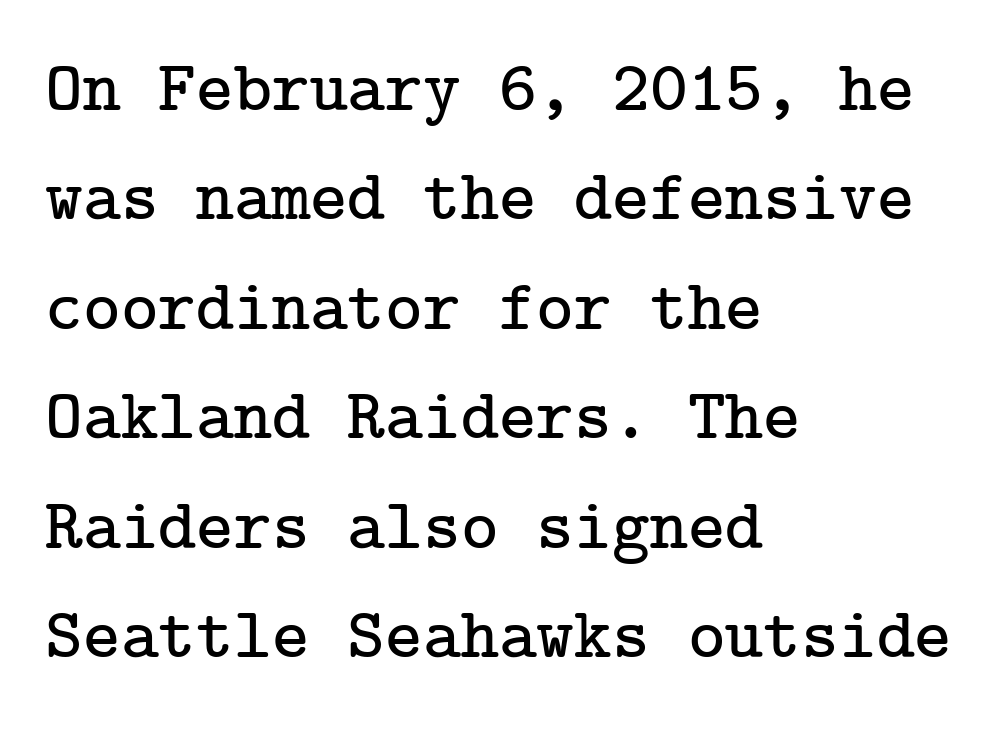
Nobody touched the tracking dial on this one. Caption: multi-line text, flush left, ragged right. These lines are composed in type with serifs. Lines of text with bare space underneath. The letters stand straight up with perfectly vertical stems. Baseline-to-baseline distance is the conventional proportion of letter height.
